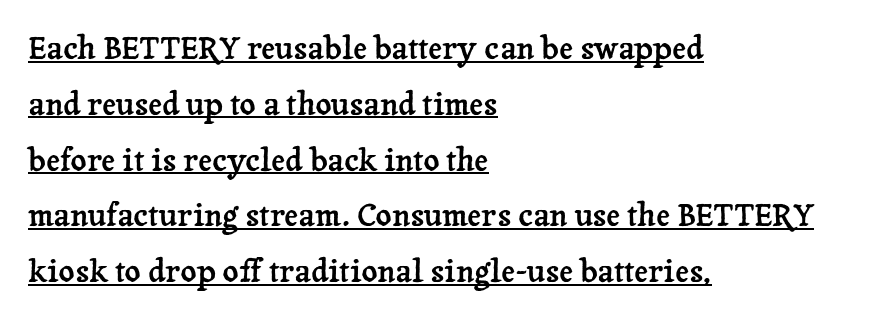
Q: Is the text italic (slanted)? A: No, it is upright.
Q: Is the typeface a serif or a sans-serif typeface? A: Serif.
Q: Is the text underlined? A: Yes.
Q: How is the paragraph aligned? A: Left-aligned.
Q: Is the spacing between letters normal or unusually wide? A: Normal.
Q: Width (condensed, normal, or wide)? A: Normal.
Q: Stroke contrast? A: Low.
Q: x-height? A: Medium.
Q: Monospaced? A: No.
